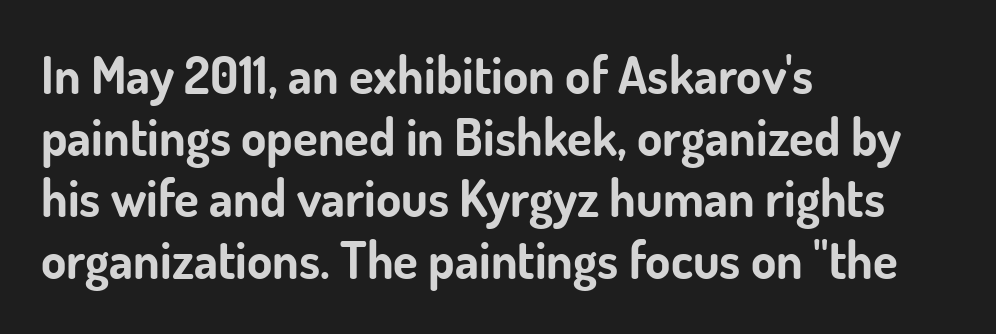
{"serif": "no", "italic": "no", "bold": "yes", "weight": "bold", "width": "normal", "stroke_contrast": "low", "x_height": "small", "monospaced": "no", "underline": "no", "align": "left", "line_spacing_ratio": 1.21, "letter_spacing": "normal", "letter_spacing_em": 0.0, "glyph_px": 51}
